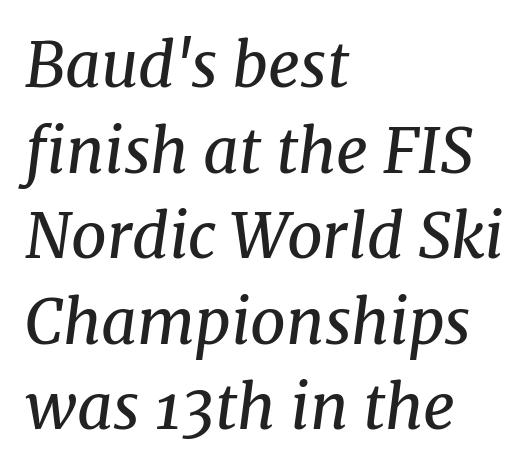
Q: Is the text bold? A: No.
Q: Is the text italic (slanted)? A: Yes, it leans right by about 8 degrees.
Q: Is the typeface a serif or a sans-serif typeface? A: Serif.
Q: Is the text underlined? A: No.
Q: How is the paragraph aligned? A: Left-aligned.
Q: Is the spacing between letters normal or unusually wide? A: Normal.
Q: Is the spacing between lines tight, normal or loose? A: Normal.
Q: Width (condensed, normal, or wide)? A: Normal.
Q: Stroke contrast? A: Medium.
Q: x-height? A: Medium.
Q: Monospaced? A: No.
